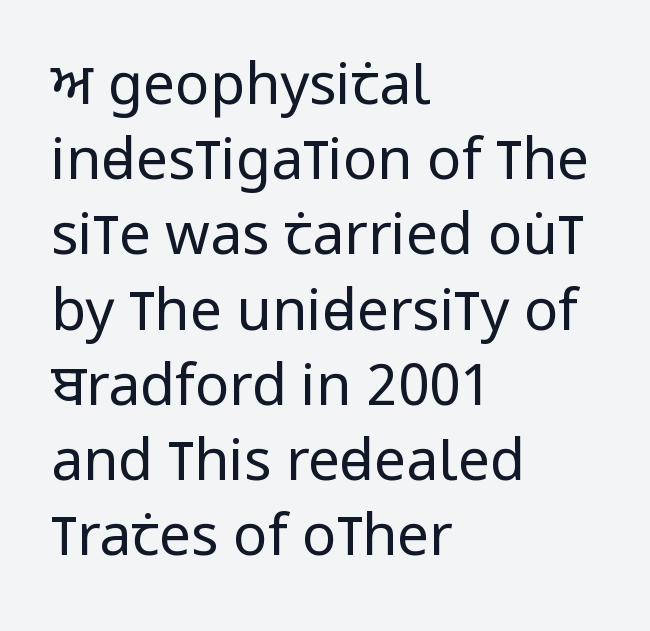
Style check: upright. Unbolded letterforms with no extra heft. Students, observe: this is what conventionally led text looks like. The face used here is rendered with its standard letterfit. Descenders hang freely into open space. The passage shown is typeset with a sans-serif family.
